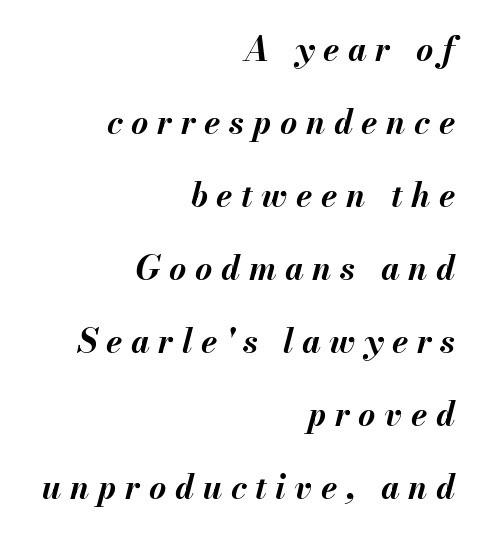
{"italic": "yes", "lean": "right", "slant_degrees": 13, "bold": "yes", "weight": "bold", "width": "normal", "stroke_contrast": "medium", "x_height": "small", "monospaced": "no", "underline": "no", "align": "right", "line_spacing": "loose", "line_spacing_ratio": 2.21, "letter_spacing": "wide", "letter_spacing_em": 0.26, "glyph_px": 33}
